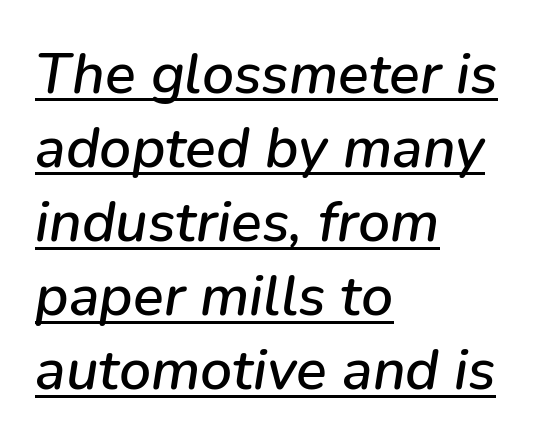
The image shows 57 px text type, italic (leaning right); set left-aligned, normal line spacing (1.3x), normal letter spacing, underlined; low stroke contrast and a medium x-height.
